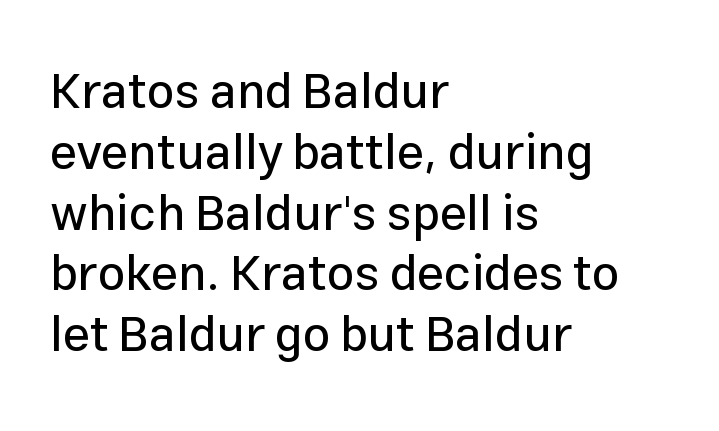
{"serif": "no", "italic": "no", "width": "normal", "stroke_contrast": "low", "x_height": "medium", "monospaced": "no", "underline": "no", "align": "left", "line_spacing_ratio": 1.24, "letter_spacing": "normal", "letter_spacing_em": 0.0, "glyph_px": 49}
